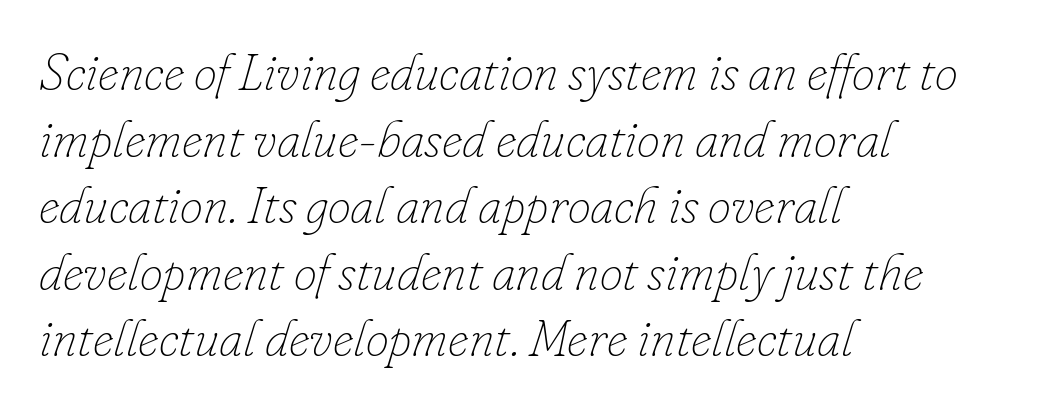
Q: Is the text bold? A: No.
Q: Is the text italic (slanted)? A: Yes, it leans right by about 16 degrees.
Q: Is the text underlined? A: No.
Q: How is the paragraph aligned? A: Left-aligned.
Q: Is the spacing between letters normal or unusually wide? A: Normal.
Q: Is the spacing between lines tight, normal or loose? A: Normal.
Q: Width (condensed, normal, or wide)? A: Normal.
Q: Stroke contrast? A: Low.
Q: x-height? A: Small.
Q: Monospaced? A: No.
